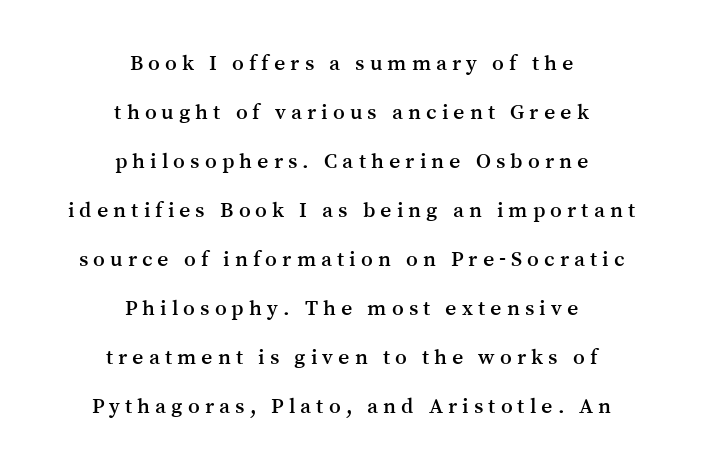
{"italic": "no", "underline": "no", "align": "center", "line_spacing": "loose", "line_spacing_ratio": 2.23, "letter_spacing": "wide", "letter_spacing_em": 0.23, "glyph_px": 22}
